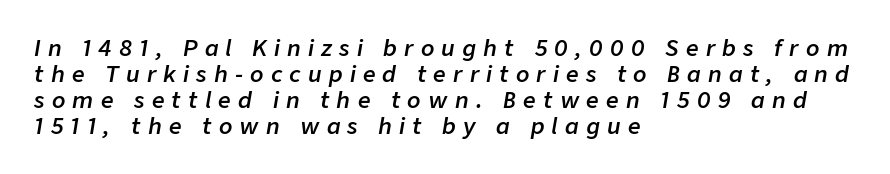
The image shows 22 px text type, italic (leaning right); set left-aligned, line spacing 1.18x, unusually wide letter spacing (+0.33 em), not underlined.
